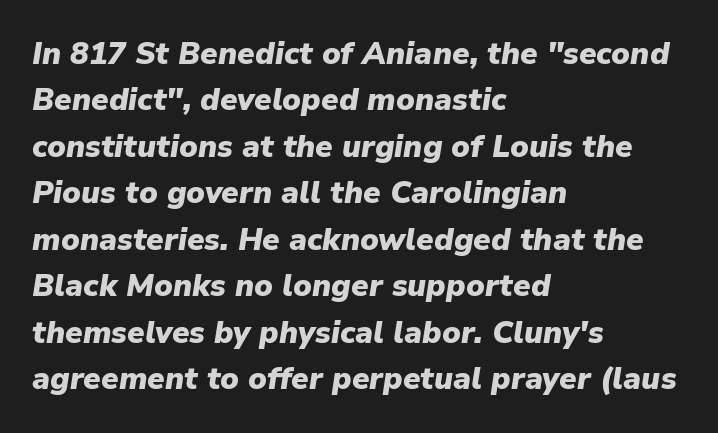
Q: Is the text bold? A: Yes.
Q: Is the text italic (slanted)? A: Yes, it leans right by about 9 degrees.
Q: Is the text underlined? A: No.
Q: How is the paragraph aligned? A: Left-aligned.
Q: Is the spacing between letters normal or unusually wide? A: Normal.
Q: Is the spacing between lines tight, normal or loose? A: Normal.
Q: Width (condensed, normal, or wide)? A: Normal.
Q: Stroke contrast? A: Low.
Q: x-height? A: Medium.
Q: Monospaced? A: No.
